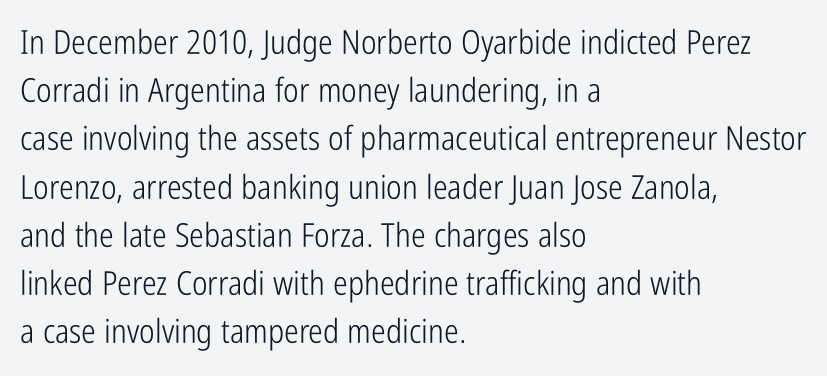
The image shows 33 px light, condensed sans-serif type, upright; set left-aligned, normal line spacing (1.46x), normal letter spacing, not underlined; low stroke contrast and a medium x-height.
